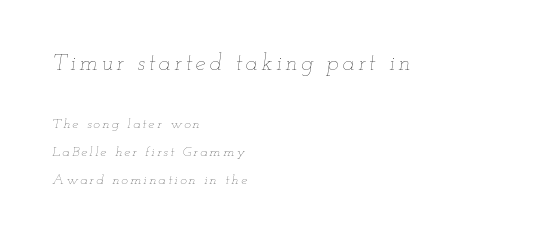
Is the type slanted? Yes — the strokes lean at a clear angle. A light-to-regular cut is what we see here. Is the lower block the larger one? No — the upper block carries the bigger type. The string is rendered with underlining switched off. Compared with typical paragraphs, the rows here are farther apart. The ragged edge is on the right, which tells us the setting is flush left.
